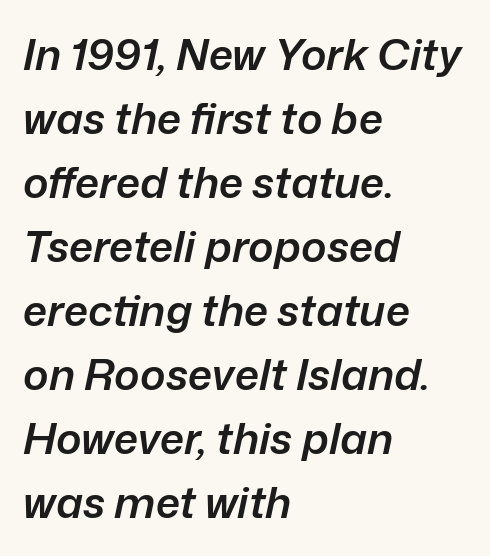
Yep, that's italic — everything's leaning. Is the block centered? No — it sits flush against the left margin. Compared with typical paragraphs, the rows here are spaced about the same. The letters sit at their default tracking, neither squeezed nor spread.
